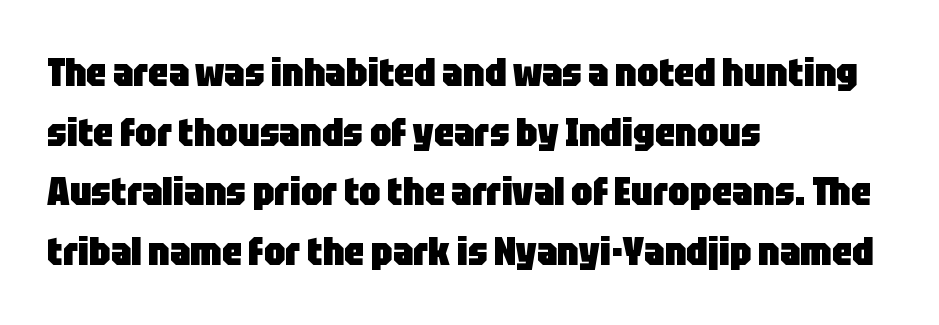
{"serif": "no", "italic": "no", "bold": "yes", "weight": "heavy", "width": "condensed", "stroke_contrast": "low", "x_height": "large", "monospaced": "no", "underline": "no", "align": "left", "line_spacing": "normal", "line_spacing_ratio": 1.53, "letter_spacing": "normal", "letter_spacing_em": 0.0, "glyph_px": 39}
